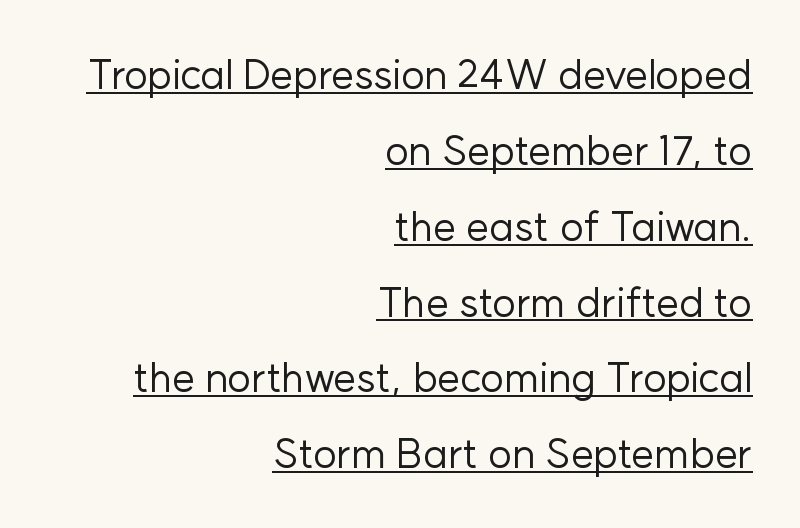
The image shows 41 px regular-weight sans-serif type, upright; set right-aligned, line spacing 1.85x, normal letter spacing, underlined; low stroke contrast and a medium x-height.
